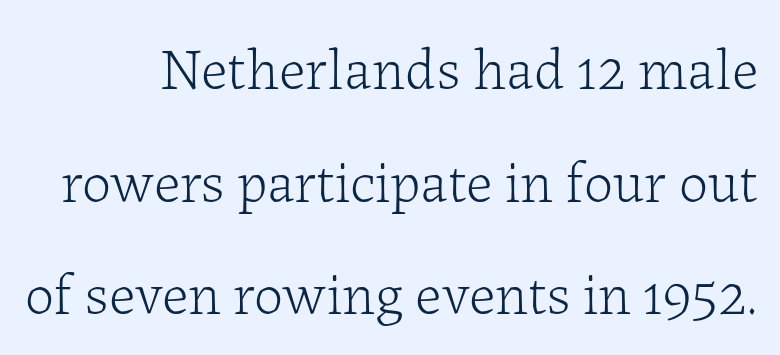
Q: Is the text bold? A: No.
Q: Is the text italic (slanted)? A: No, it is upright.
Q: Is the typeface a serif or a sans-serif typeface? A: Serif.
Q: Is the text underlined? A: No.
Q: Is the spacing between letters normal or unusually wide? A: Normal.
Q: Is the spacing between lines tight, normal or loose? A: Loose.
Q: Width (condensed, normal, or wide)? A: Normal.
Q: Stroke contrast? A: Low.
Q: x-height? A: Medium.
Q: Monospaced? A: No.
